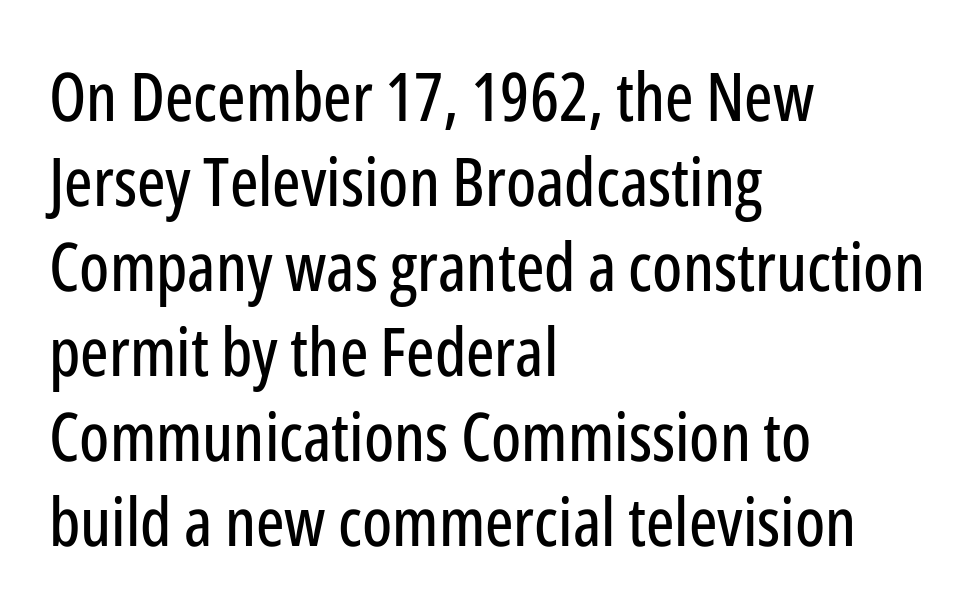
{"serif": "no", "italic": "no", "width": "condensed", "stroke_contrast": "low", "x_height": "medium", "monospaced": "no", "underline": "no", "align": "left", "line_spacing": "normal", "line_spacing_ratio": 1.27, "letter_spacing": "normal", "letter_spacing_em": 0.0, "glyph_px": 67}
